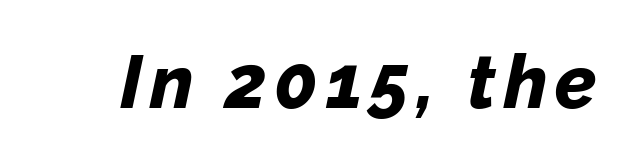
{"italic": "yes", "lean": "right", "slant_degrees": 12, "bold": "yes", "weight": "bold", "width": "normal", "stroke_contrast": "low", "x_height": "medium", "monospaced": "no", "underline": "no", "glyph_px": 74}
